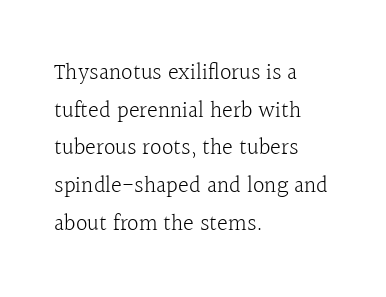
Q: Is the text bold? A: No.
Q: Is the text italic (slanted)? A: No, it is upright.
Q: Is the text underlined? A: No.
Q: How is the paragraph aligned? A: Left-aligned.
Q: Is the spacing between letters normal or unusually wide? A: Normal.
Q: Is the spacing between lines tight, normal or loose? A: Normal.
